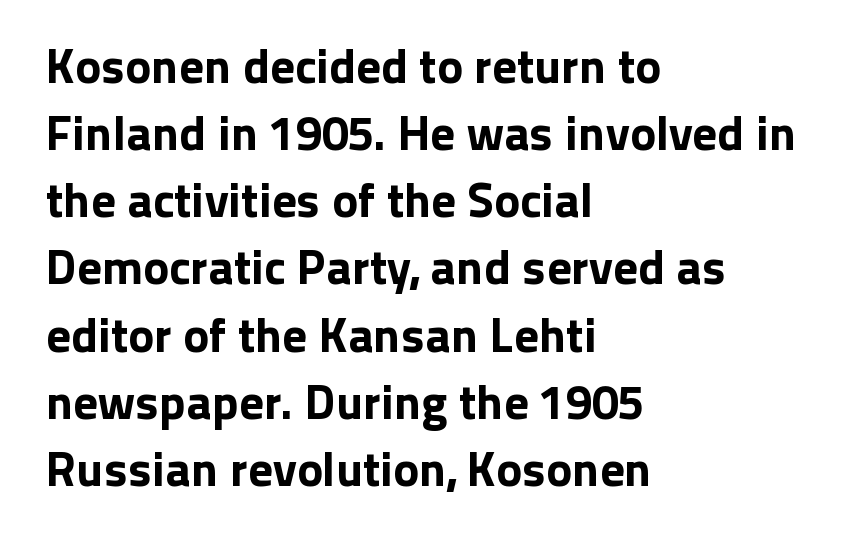
The image shows 49 px sans-serif type, upright; set left-aligned, normal line spacing (1.37x), normal letter spacing, not underlined; low stroke contrast and a medium x-height.
